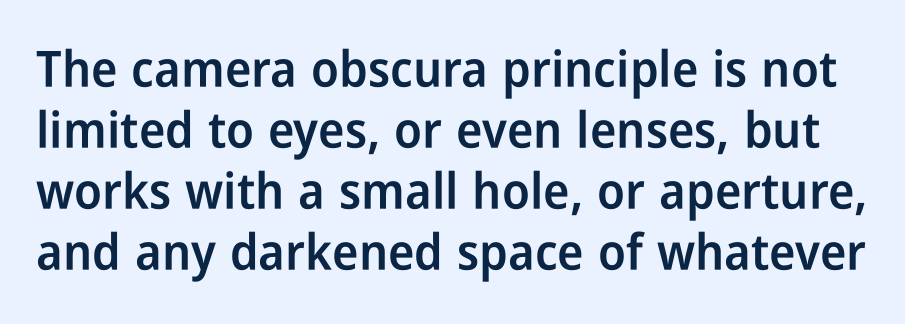
{"serif": "no", "italic": "no", "bold": "semi", "weight": "semibold", "width": "condensed", "stroke_contrast": "low", "x_height": "medium", "monospaced": "no", "underline": "no", "line_spacing_ratio": 1.22, "letter_spacing": "normal", "letter_spacing_em": 0.0, "glyph_px": 50}
